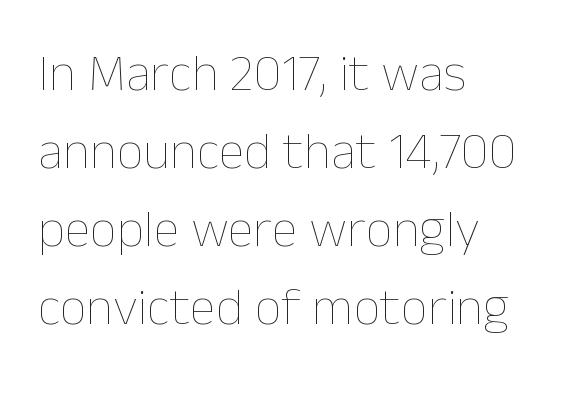
Which margin do the lines hug? The left one — the right edge is uneven. Style check: upright. The area under the type is left untouched. Weight: not bold — regular or lighter.
